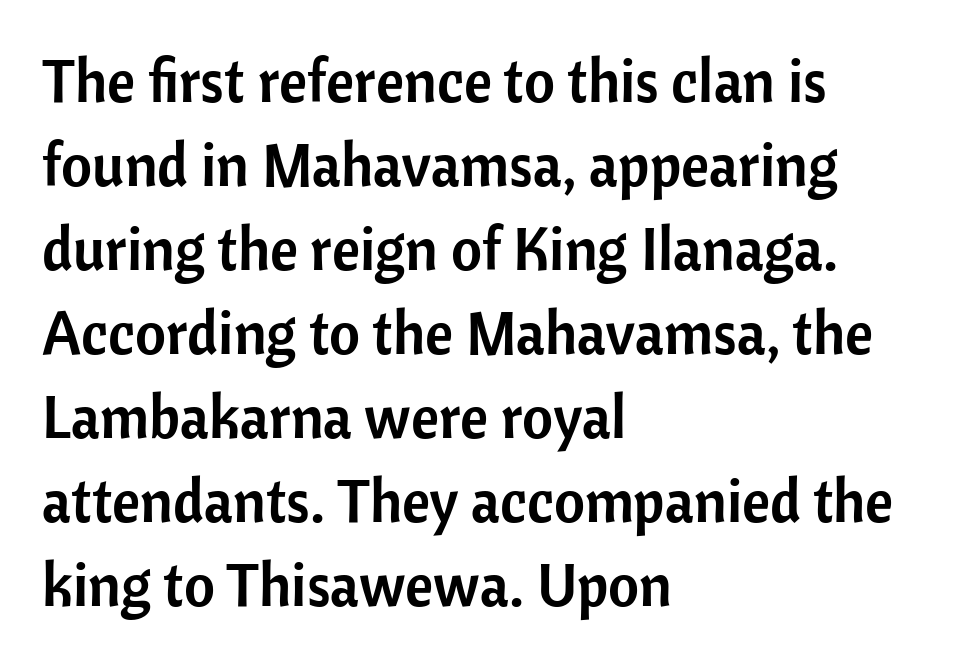
{"serif": "no", "italic": "no", "width": "normal", "stroke_contrast": "low", "x_height": "medium", "monospaced": "no", "underline": "no", "align": "left", "line_spacing": "normal", "line_spacing_ratio": 1.4, "letter_spacing": "normal", "letter_spacing_em": 0.0, "glyph_px": 60}
